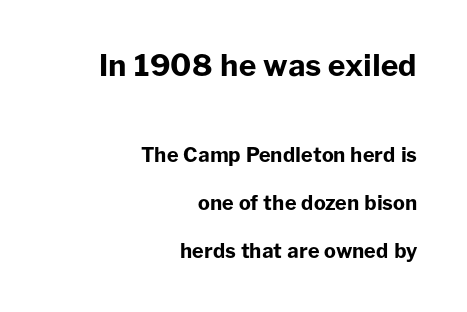
Q: Is the text bold? A: Yes.
Q: Is the text italic (slanted)? A: No, it is upright.
Q: Is the typeface a serif or a sans-serif typeface? A: Sans-serif.
Q: Is the text underlined? A: No.
Q: How is the paragraph aligned? A: Right-aligned.
Q: Is the spacing between letters normal or unusually wide? A: Normal.
Q: Is the spacing between lines tight, normal or loose? A: Loose.
Q: Which block of text is set in a larger size, the first (top) or the second (bottom)? A: The first (top) one.
Q: Width (condensed, normal, or wide)? A: Normal.
Q: Stroke contrast? A: Low.
Q: x-height? A: Medium.
Q: Monospaced? A: No.
